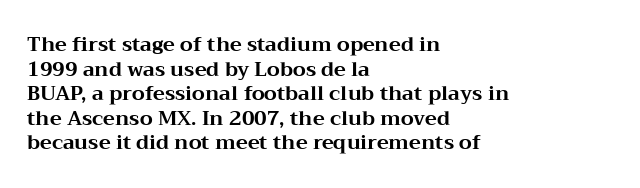
{"italic": "no", "bold": "yes", "underline": "no", "align": "left", "line_spacing_ratio": 1.23, "letter_spacing": "normal", "letter_spacing_em": 0.0, "glyph_px": 20}
